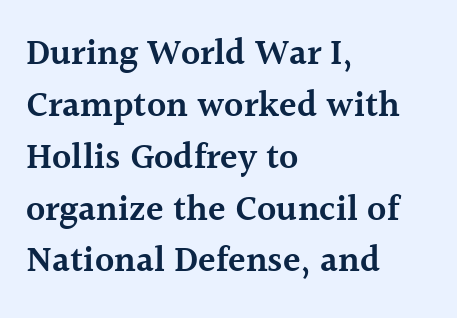
Check where the strokes stop: tiny serifs finish them off. Lines of text with bare space underneath. The rendering anchors every line to the left-hand side. There is no visible air inserted between adjacent glyphs.
